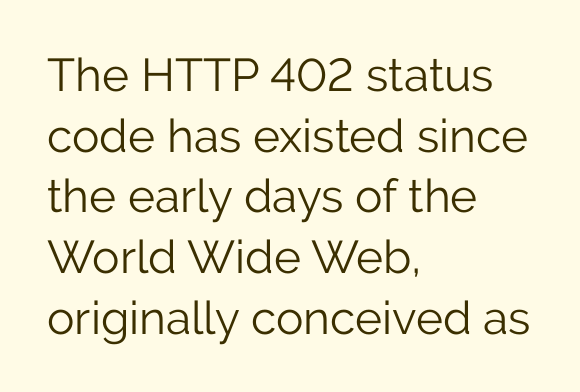
{"serif": "no", "italic": "no", "bold": "no", "weight": "light", "width": "normal", "stroke_contrast": "low", "x_height": "medium", "monospaced": "no", "underline": "no", "align": "left", "line_spacing": "normal", "line_spacing_ratio": 1.32, "letter_spacing": "normal", "letter_spacing_em": 0.0, "glyph_px": 46}
